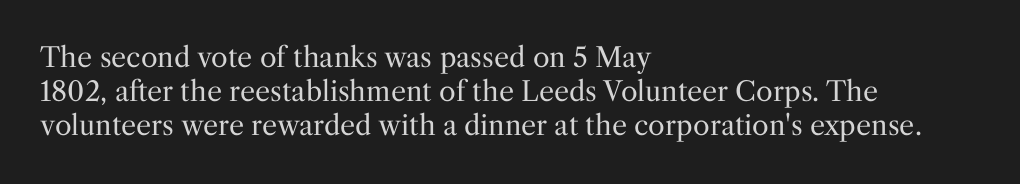
{"italic": "no", "bold": "no", "underline": "no", "align": "left", "line_spacing": "normal", "line_spacing_ratio": 1.26, "letter_spacing": "normal", "letter_spacing_em": 0.0, "glyph_px": 27}
